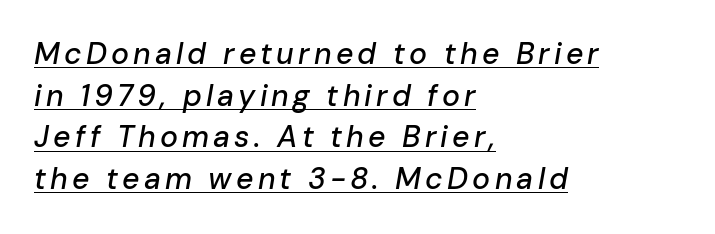
The image shows 30 px text type, italic (leaning right); set left-aligned, normal line spacing (1.39x), underlined; low stroke contrast and a medium x-height.
